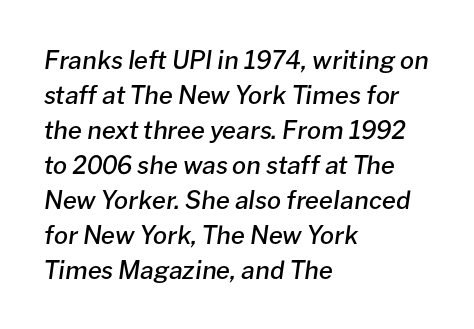
These lines keep a tight, regular rhythm from letter to letter. Is the type slanted? Yes — the strokes lean at a clear angle. Each row of text sits above clean, open space. Typographic density is moderately raised because the face is semibold. The leading is moderate, giving the passage an even texture. Alignment: flush left.
